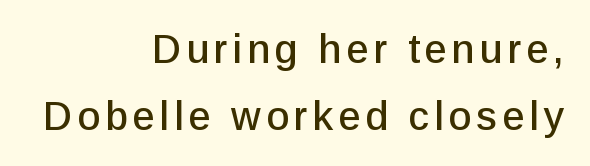
The lines are quadded right. Italic: no, the glyphs are upright roman. Serif or sans? Sans — the stroke terminals are bare. Note the varied advance widths — an 'i' is clearly narrower than an 'm'. Honestly, the row spacing looks completely unremarkable.
